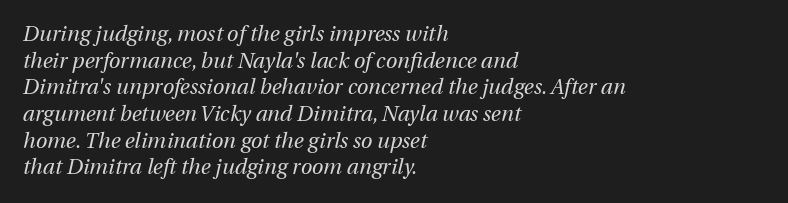
Q: Is the text bold? A: No.
Q: Is the text italic (slanted)? A: Yes, it leans right by about 12 degrees.
Q: Is the text underlined? A: No.
Q: How is the paragraph aligned? A: Left-aligned.
Q: Is the spacing between letters normal or unusually wide? A: Normal.
Q: Is the spacing between lines tight, normal or loose? A: Normal.
